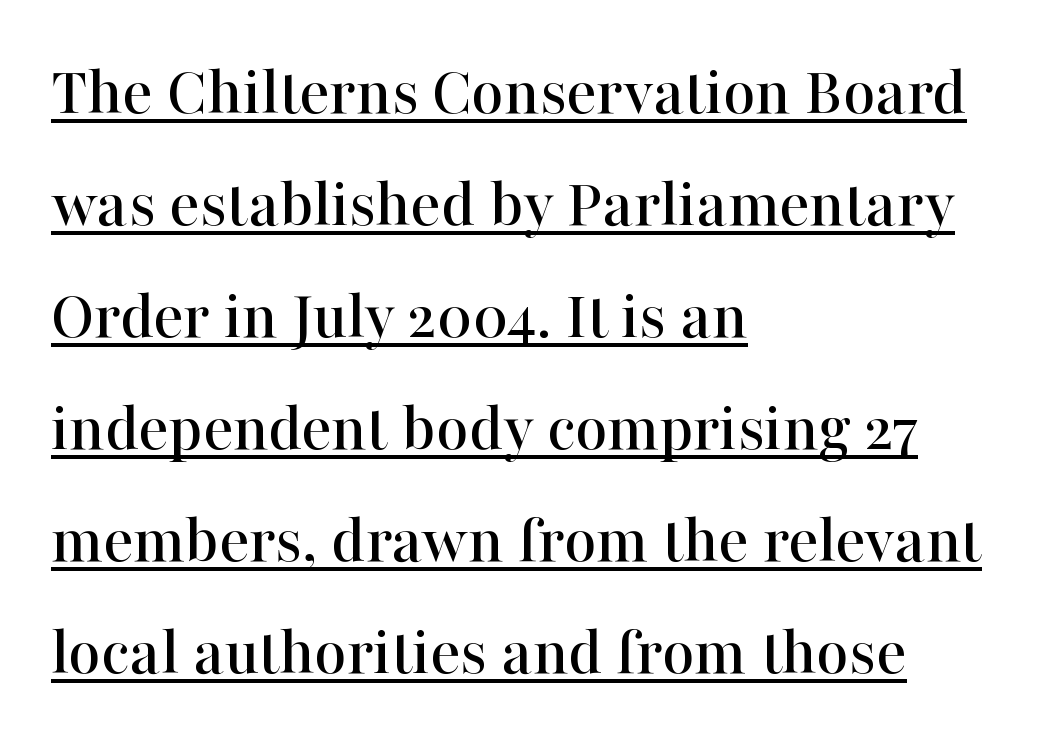
Q: Is the text italic (slanted)? A: No, it is upright.
Q: Is the typeface a serif or a sans-serif typeface? A: Serif.
Q: Is the text underlined? A: Yes.
Q: How is the paragraph aligned? A: Left-aligned.
Q: Is the spacing between letters normal or unusually wide? A: Normal.
Q: Is the spacing between lines tight, normal or loose? A: Normal.
Q: Width (condensed, normal, or wide)? A: Normal.
Q: Stroke contrast? A: High.
Q: x-height? A: Medium.
Q: Monospaced? A: No.
